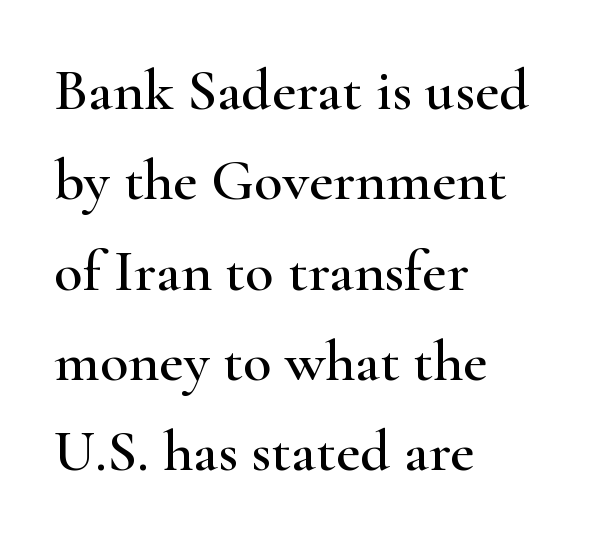
Q: Is the text italic (slanted)? A: No, it is upright.
Q: Is the typeface a serif or a sans-serif typeface? A: Serif.
Q: Is the text underlined? A: No.
Q: How is the paragraph aligned? A: Left-aligned.
Q: Is the spacing between letters normal or unusually wide? A: Normal.
Q: Is the spacing between lines tight, normal or loose? A: Normal.
Q: Width (condensed, normal, or wide)? A: Wide.
Q: Stroke contrast? A: High.
Q: x-height? A: Small.
Q: Monospaced? A: No.
